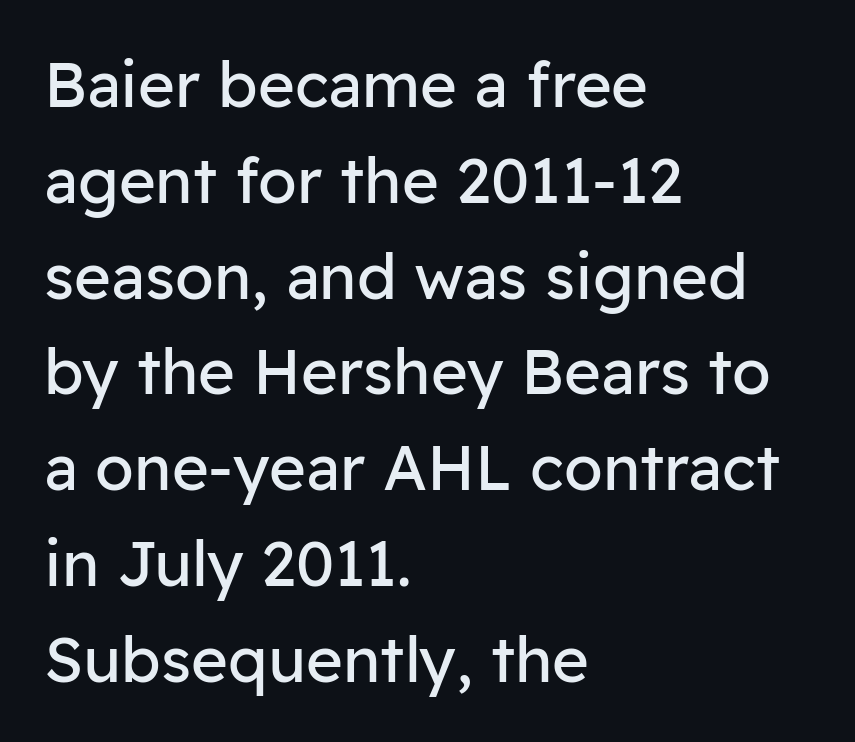
The words here are not underlined. The characters display no serif detailing; their extremities are plain. The letterforms sit shoulder to shoulder at normal distance. This sample has the flowing, uneven cadence of proportional lettering. The lettering holds an erect, upright posture throughout. The characters are drawn with everyday or finer stroke widths.
